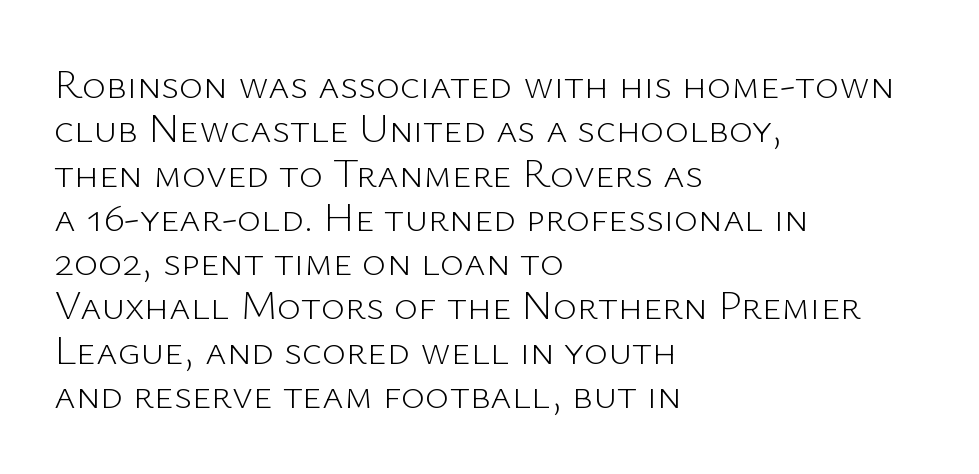
{"serif": "no", "italic": "no", "bold": "no", "weight": "light", "width": "normal", "stroke_contrast": "low", "x_height": "medium", "monospaced": "no", "underline": "no", "align": "left", "line_spacing": "tight", "line_spacing_ratio": 1.08, "letter_spacing": "normal", "letter_spacing_em": 0.0, "glyph_px": 41}
